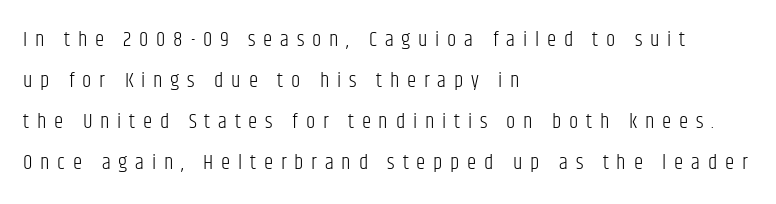
The baseline area is clear. On a weight scale, this lands at 450 or below. Here the glyphs are tracked loosely, breaking word shapes into spaced letters. Visually the block forms a straight wall on the left and a jagged coastline on the right.
